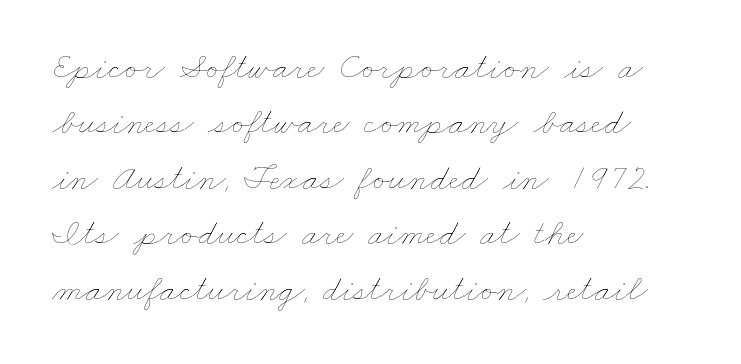
{"bold": "no", "weight": "thin", "width": "wide", "stroke_contrast": "low", "x_height": "small", "monospaced": "no", "underline": "no", "align": "left", "line_spacing": "normal", "line_spacing_ratio": 1.5, "letter_spacing": "normal", "letter_spacing_em": 0.0, "glyph_px": 37}
